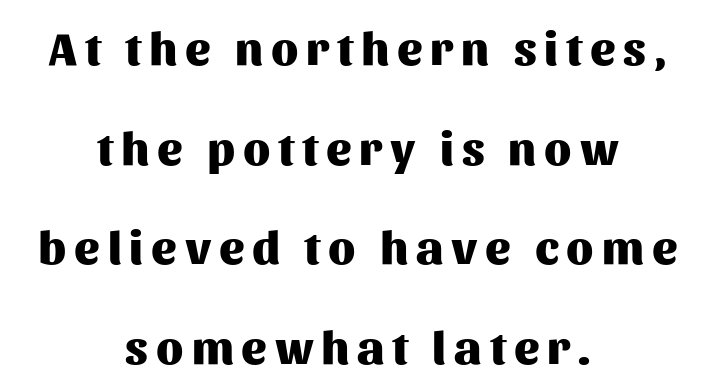
Q: Is the text bold? A: Yes.
Q: Is the text italic (slanted)? A: No, it is upright.
Q: Is the typeface a serif or a sans-serif typeface? A: Sans-serif.
Q: Is the text underlined? A: No.
Q: How is the paragraph aligned? A: Centered.
Q: Is the spacing between lines tight, normal or loose? A: Loose.
Q: Width (condensed, normal, or wide)? A: Normal.
Q: Stroke contrast? A: Medium.
Q: x-height? A: Medium.
Q: Monospaced? A: No.
